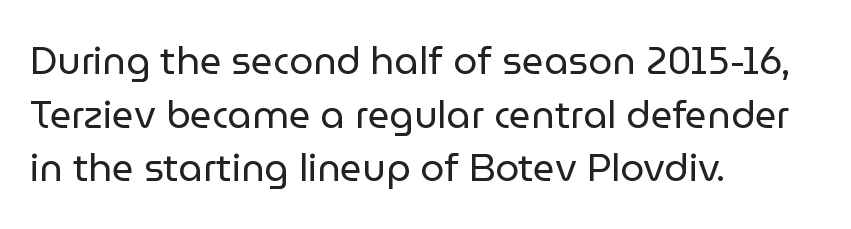
Q: Is the text bold? A: No.
Q: Is the text italic (slanted)? A: No, it is upright.
Q: Is the typeface a serif or a sans-serif typeface? A: Sans-serif.
Q: Is the text underlined? A: No.
Q: How is the paragraph aligned? A: Left-aligned.
Q: Is the spacing between letters normal or unusually wide? A: Normal.
Q: Is the spacing between lines tight, normal or loose? A: Normal.
Q: Width (condensed, normal, or wide)? A: Normal.
Q: Stroke contrast? A: Low.
Q: x-height? A: Medium.
Q: Monospaced? A: No.
